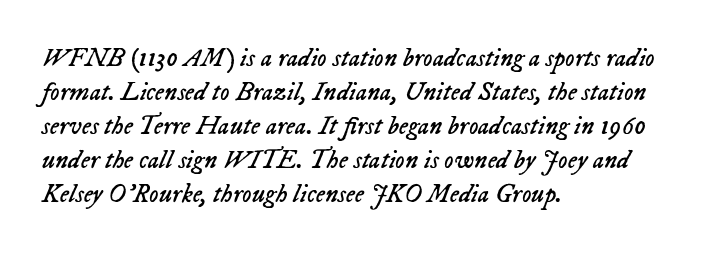
{"italic": "yes", "lean": "right", "slant_degrees": 23, "bold": "no", "underline": "no", "align": "left", "line_spacing": "normal", "line_spacing_ratio": 1.31, "letter_spacing": "normal", "letter_spacing_em": 0.0, "glyph_px": 26}
